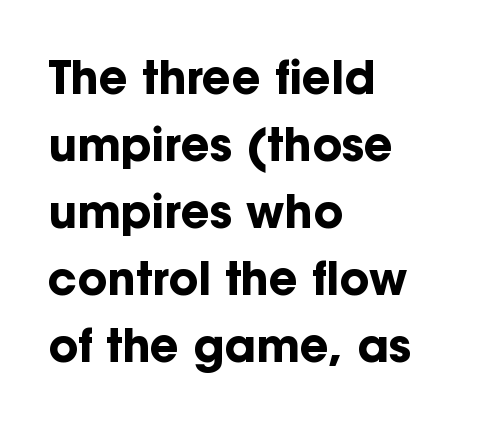
Q: Is the text bold? A: Yes.
Q: Is the text italic (slanted)? A: No, it is upright.
Q: Is the typeface a serif or a sans-serif typeface? A: Sans-serif.
Q: Is the text underlined? A: No.
Q: How is the paragraph aligned? A: Left-aligned.
Q: Is the spacing between letters normal or unusually wide? A: Normal.
Q: Is the spacing between lines tight, normal or loose? A: Normal.
Q: Width (condensed, normal, or wide)? A: Normal.
Q: Stroke contrast? A: Low.
Q: x-height? A: Medium.
Q: Monospaced? A: No.
